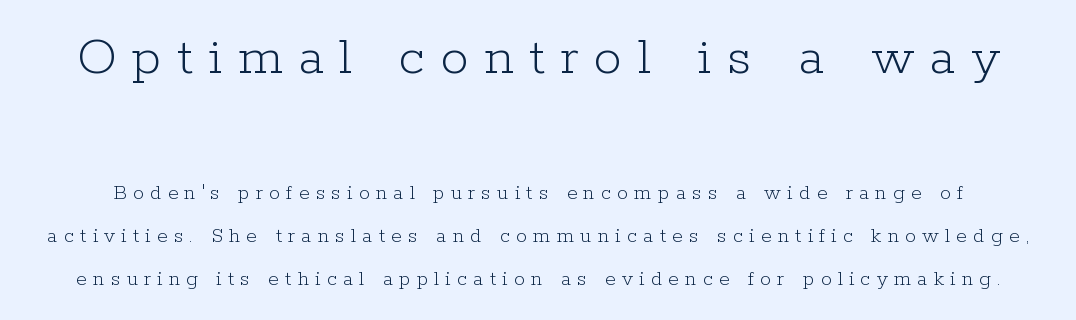
{"serif": "yes", "italic": "no", "bold": "no", "weight": "light", "width": "normal", "stroke_contrast": "low", "x_height": "medium", "monospaced": "no", "underline": "no", "line_spacing": "loose", "line_spacing_ratio": 1.95, "letter_spacing": "wide", "letter_spacing_em": 0.28, "larger_block": "first", "size_ratio": 2.55, "glyph_px": 56}
